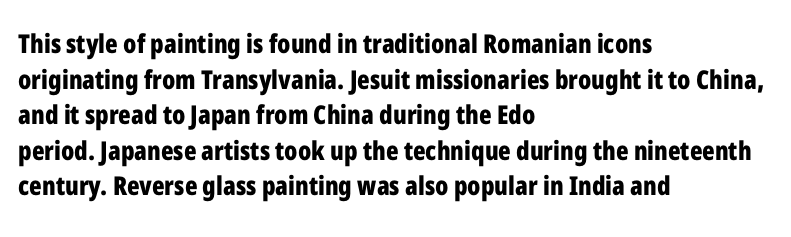
{"italic": "no", "bold": "yes", "underline": "no", "align": "left", "line_spacing": "normal", "line_spacing_ratio": 1.37, "letter_spacing": "normal", "letter_spacing_em": 0.0, "glyph_px": 26}
